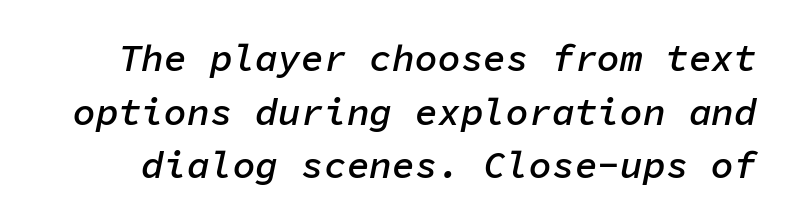
The image shows 38 px semibold type, italic (leaning right), monospaced; set normal line spacing (1.41x), normal letter spacing, not underlined; low stroke contrast and a medium x-height.
